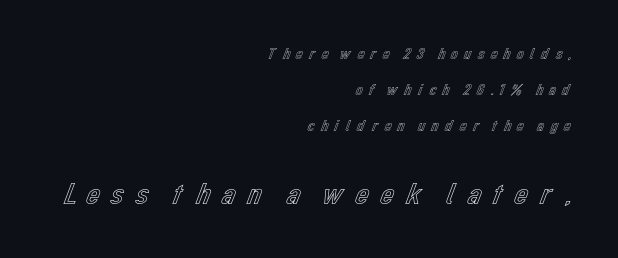
The passage shown stacks its lines with a broad gap. If you drew a ruler down the right edge, every line would touch it. This layout puts the modest block above and the oversized block below. These lines are rendered in a variable-pitch font.
